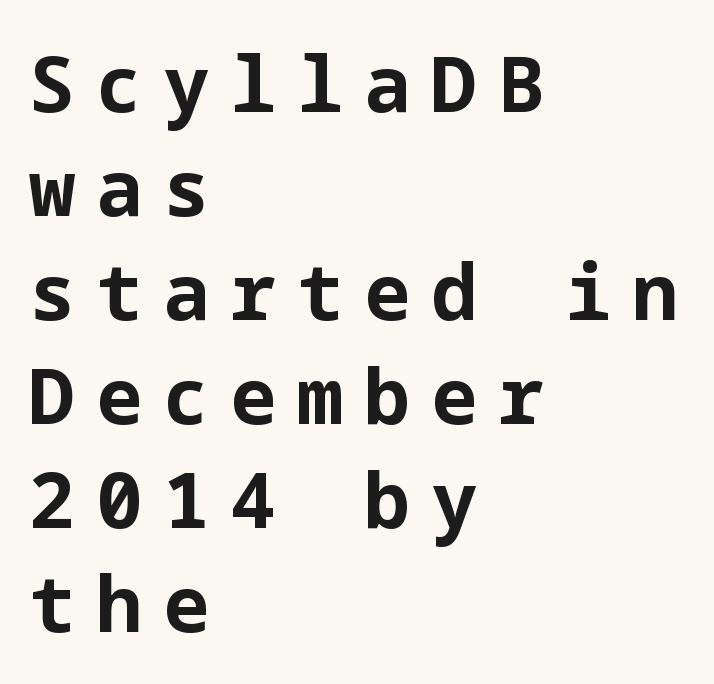
{"serif": "no", "italic": "no", "bold": "yes", "weight": "bold", "width": "normal", "stroke_contrast": "low", "x_height": "medium", "underline": "no", "align": "left", "line_spacing": "normal", "line_spacing_ratio": 1.35, "letter_spacing": "wide", "letter_spacing_em": 0.27, "glyph_px": 77}
